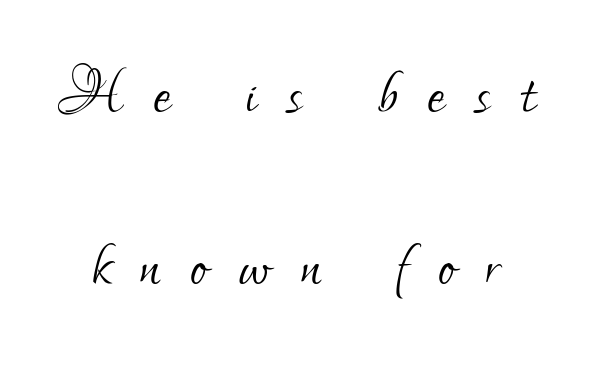
{"serif": "no", "bold": "no", "weight": "light", "width": "condensed", "stroke_contrast": "low", "x_height": "small", "monospaced": "no", "underline": "no", "line_spacing": "loose", "line_spacing_ratio": 2.18, "letter_spacing": "wide", "letter_spacing_em": 0.38, "glyph_px": 79}
